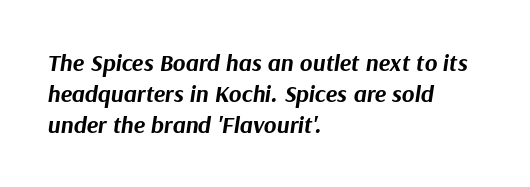
Q: Is the text bold? A: Yes.
Q: Is the text italic (slanted)? A: Yes, it leans right by about 9 degrees.
Q: Is the text underlined? A: No.
Q: How is the paragraph aligned? A: Left-aligned.
Q: Is the spacing between letters normal or unusually wide? A: Normal.
Q: Is the spacing between lines tight, normal or loose? A: Normal.
